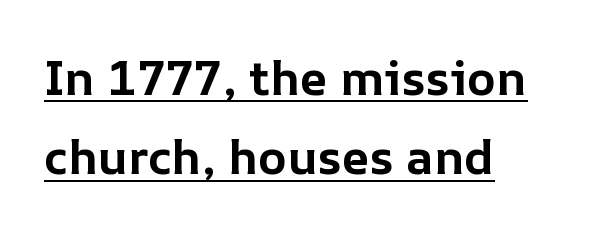
Q: Is the text bold? A: Yes.
Q: Is the text italic (slanted)? A: No, it is upright.
Q: Is the text underlined? A: Yes.
Q: How is the paragraph aligned? A: Left-aligned.
Q: Is the spacing between letters normal or unusually wide? A: Normal.
Q: Is the spacing between lines tight, normal or loose? A: Normal.
Q: Width (condensed, normal, or wide)? A: Normal.
Q: Stroke contrast? A: Low.
Q: x-height? A: Medium.
Q: Monospaced? A: No.
